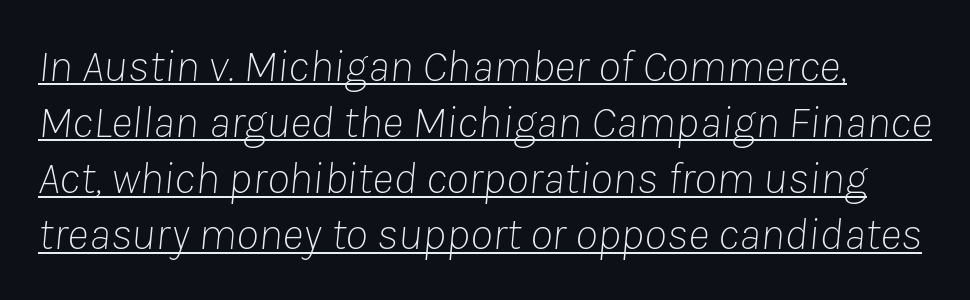
{"italic": "yes", "lean": "right", "slant_degrees": 8, "bold": "no", "weight": "thin", "width": "normal", "stroke_contrast": "low", "x_height": "medium", "monospaced": "no", "underline": "yes", "line_spacing_ratio": 1.22, "letter_spacing": "normal", "letter_spacing_em": 0.0, "glyph_px": 46}
